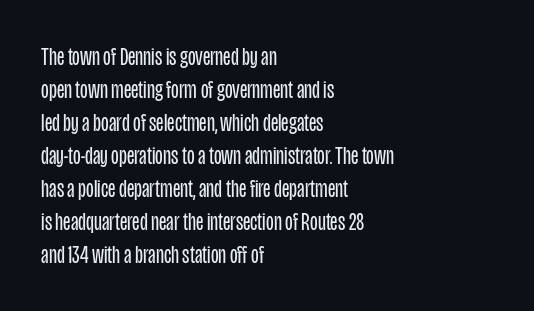
Q: Is the text bold? A: No.
Q: Is the text italic (slanted)? A: No, it is upright.
Q: Is the text underlined? A: No.
Q: How is the paragraph aligned? A: Left-aligned.
Q: Is the spacing between letters normal or unusually wide? A: Normal.
Q: Is the spacing between lines tight, normal or loose? A: Normal.
